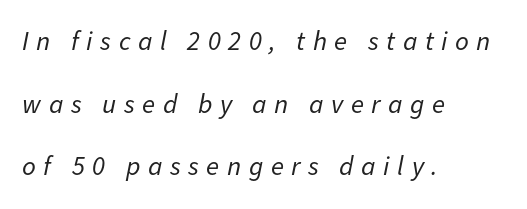
{"italic": "yes", "lean": "right", "slant_degrees": 11, "bold": "no", "underline": "no", "align": "left", "line_spacing": "loose", "line_spacing_ratio": 2.32, "letter_spacing": "wide", "letter_spacing_em": 0.28, "glyph_px": 27}
